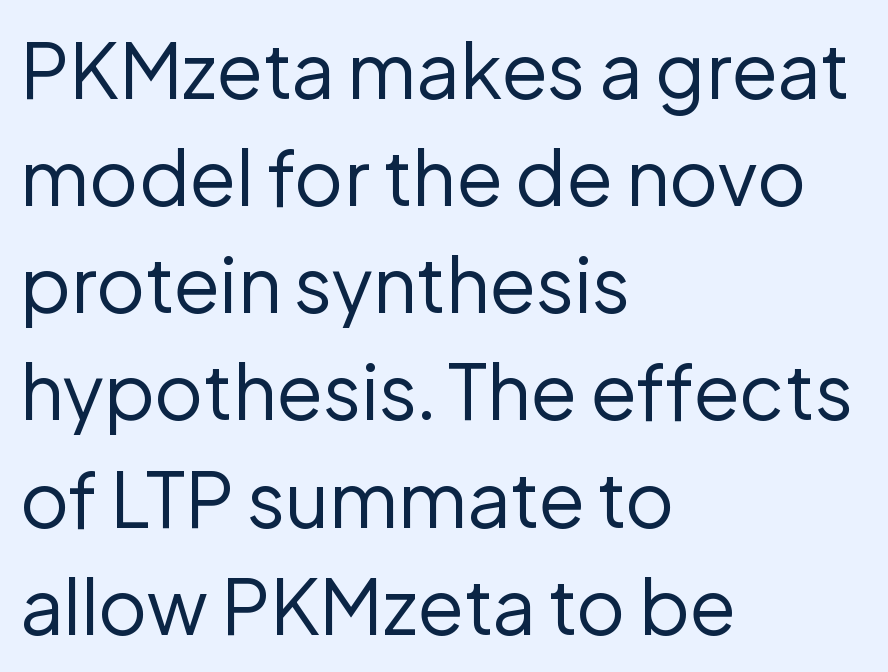
{"serif": "no", "italic": "no", "bold": "no", "weight": "regular", "width": "normal", "stroke_contrast": "low", "x_height": "medium", "monospaced": "no", "underline": "no", "align": "left", "line_spacing": "normal", "line_spacing_ratio": 1.41, "letter_spacing": "normal", "letter_spacing_em": 0.0, "glyph_px": 76}
